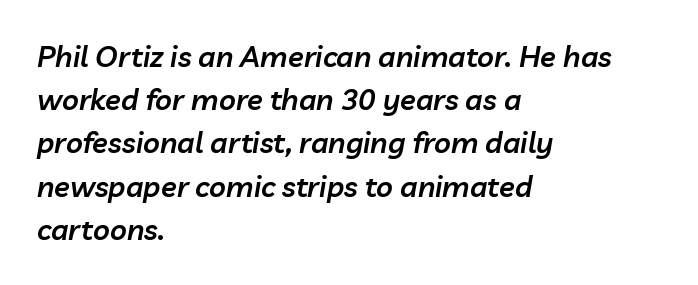
The image shows 29 px semibold type, italic (leaning right); set left-aligned, normal line spacing (1.49x), normal letter spacing, not underlined; low stroke contrast and a medium x-height.
